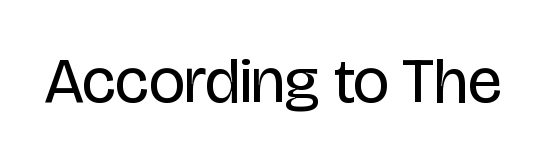
Q: Is the text bold? A: No.
Q: Is the text italic (slanted)? A: No, it is upright.
Q: Is the typeface a serif or a sans-serif typeface? A: Sans-serif.
Q: Is the text underlined? A: No.
Q: Is the spacing between letters normal or unusually wide? A: Normal.
Q: Width (condensed, normal, or wide)? A: Condensed.
Q: Stroke contrast? A: Low.
Q: x-height? A: Large.
Q: Monospaced? A: No.
